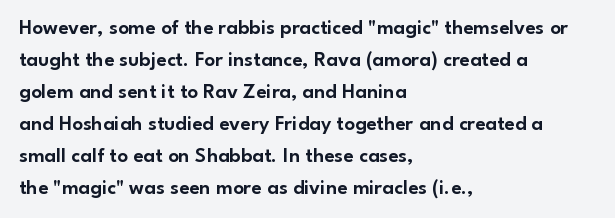
Spacing between characters is what you'd get straight out of the box. This sample is left-justified, so line endings fall wherever the words run out. Has an underline been added? It has not. Evenly set lines give the paragraph a standard silhouette. You can tell it's not italic because the verticals are truly vertical.
